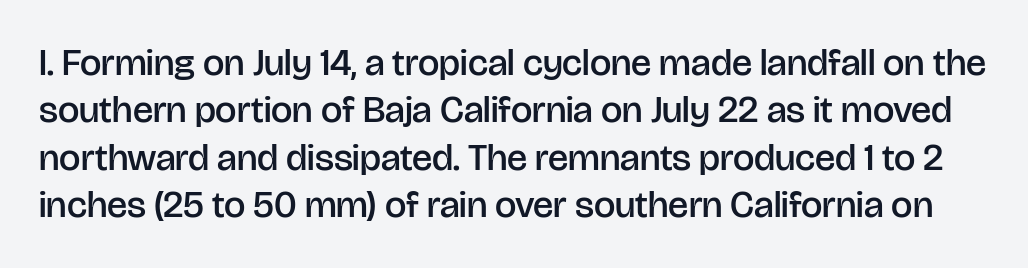
The image shows 38 px semibold sans-serif type, upright; set normal line spacing (1.25x), normal letter spacing, not underlined; low stroke contrast and a large x-height.
